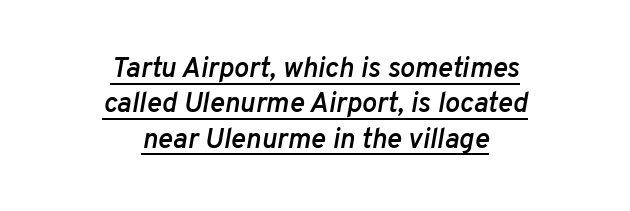
The image shows 28 px semibold type, italic (leaning right); set centered, normal line spacing (1.26x), normal letter spacing, underlined; low stroke contrast and a medium x-height.
